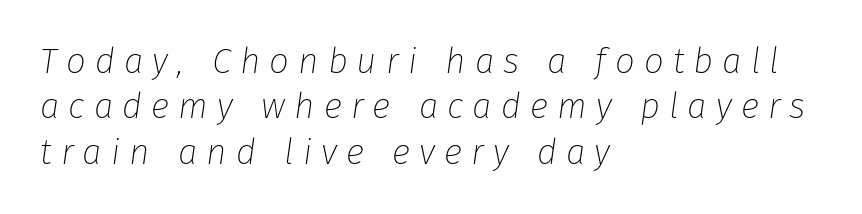
A typesetter would call this proportional, since set widths differ per character. Yep, that's italic — everything's leaning. The letters look calm and open, with moderate or lighter stems. How would I describe the line gaps? Plain and ordinary. The line texture is sparse and dotted thanks to wide tracking. Honestly, there is no underline to notice here at all.
